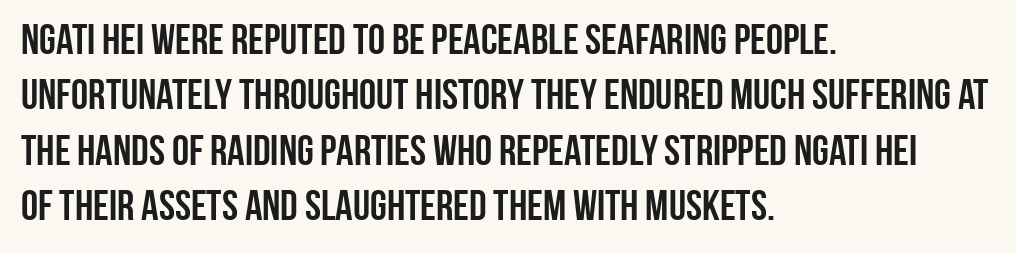
The image shows 43 px semibold, condensed sans-serif type, upright; set left-aligned, normal line spacing (1.29x), normal letter spacing, not underlined; low stroke contrast and a large x-height.
